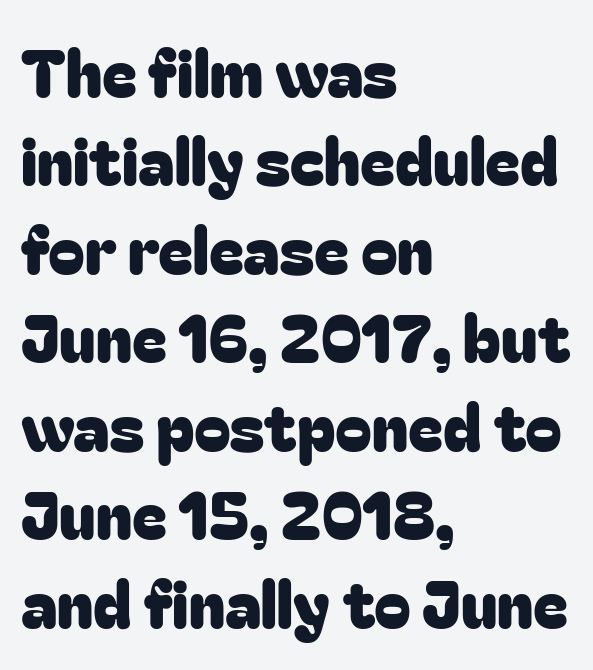
The image shows 66 px sans-serif type, upright; set left-aligned, normal line spacing (1.34x), normal letter spacing, not underlined; low stroke contrast and a medium x-height.
